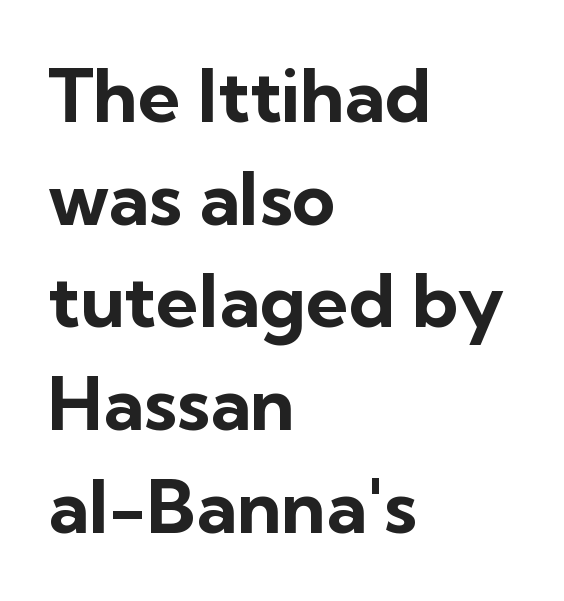
{"serif": "no", "italic": "no", "bold": "yes", "weight": "bold", "width": "normal", "stroke_contrast": "low", "x_height": "medium", "monospaced": "no", "underline": "no", "align": "left", "line_spacing": "normal", "line_spacing_ratio": 1.37, "letter_spacing": "normal", "letter_spacing_em": 0.0, "glyph_px": 75}
